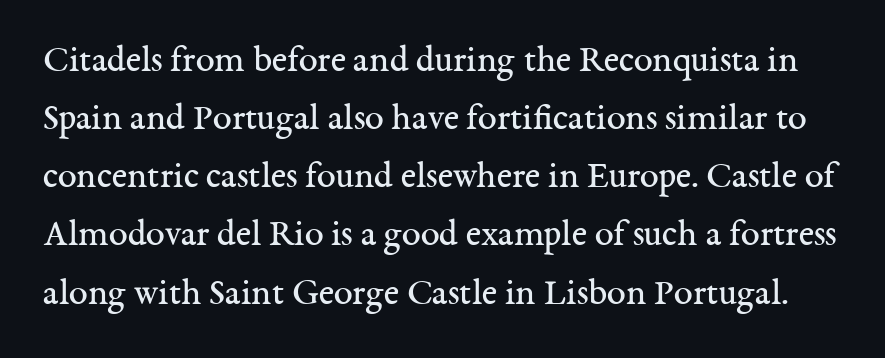
Q: Is the text bold? A: No.
Q: Is the text italic (slanted)? A: No, it is upright.
Q: Is the typeface a serif or a sans-serif typeface? A: Serif.
Q: Is the text underlined? A: No.
Q: Is the spacing between letters normal or unusually wide? A: Normal.
Q: Is the spacing between lines tight, normal or loose? A: Normal.
Q: Width (condensed, normal, or wide)? A: Normal.
Q: Stroke contrast? A: Medium.
Q: x-height? A: Medium.
Q: Monospaced? A: No.
